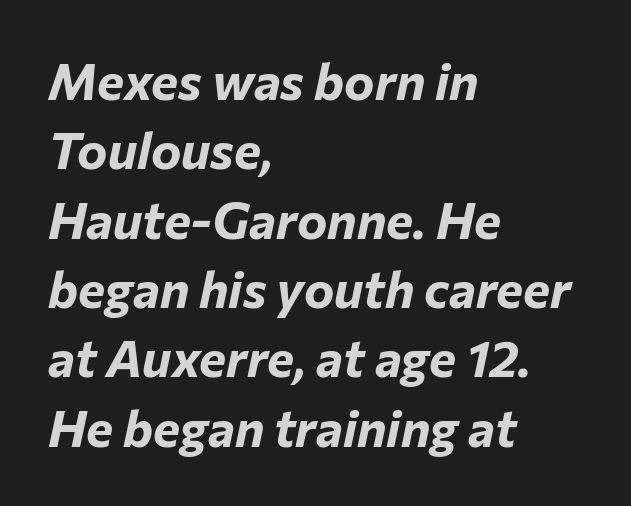
{"italic": "yes", "lean": "right", "slant_degrees": 12, "bold": "yes", "weight": "bold", "width": "normal", "stroke_contrast": "low", "x_height": "medium", "monospaced": "no", "underline": "no", "align": "left", "line_spacing": "normal", "line_spacing_ratio": 1.36, "letter_spacing": "normal", "letter_spacing_em": 0.0, "glyph_px": 51}
